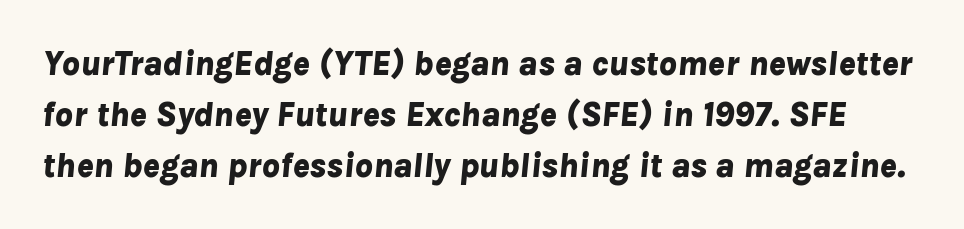
The image shows 35 px bold type, italic (leaning right); set normal line spacing (1.46x), normal letter spacing, not underlined; low stroke contrast and a medium x-height.
